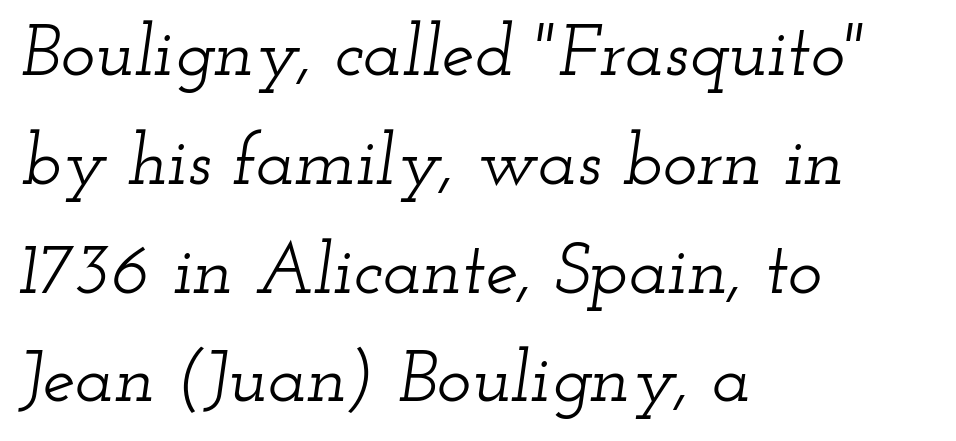
Plain, unruled lines of type. Teacher's note: observe the even left margin — that is flush-left alignment. Whoever set this chose a conventional vertical rhythm. Observe the lean: these are italic letterforms. Spacing between characters is what you'd get straight out of the box.
